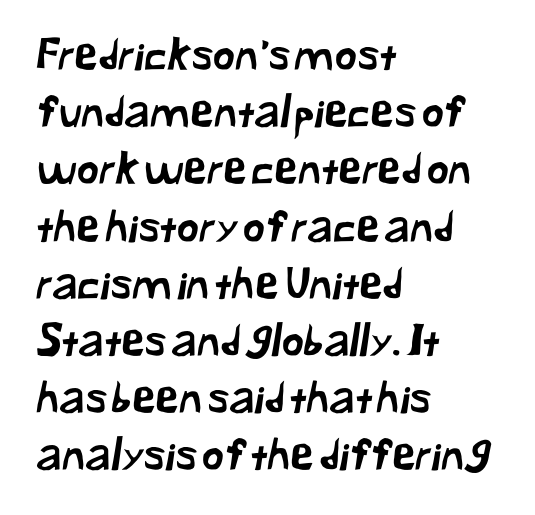
{"serif": "no", "width": "normal", "stroke_contrast": "low", "x_height": "medium", "monospaced": "no", "underline": "no", "align": "left", "line_spacing": "normal", "line_spacing_ratio": 1.33, "letter_spacing": "normal", "letter_spacing_em": 0.0, "glyph_px": 43}
